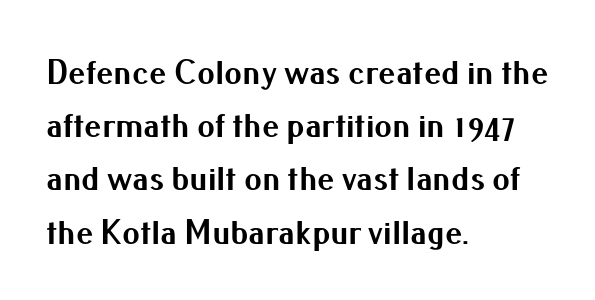
{"serif": "no", "italic": "no", "bold": "yes", "weight": "bold", "width": "normal", "stroke_contrast": "medium", "x_height": "small", "monospaced": "no", "underline": "no", "align": "left", "line_spacing": "normal", "line_spacing_ratio": 1.52, "letter_spacing": "normal", "letter_spacing_em": 0.0, "glyph_px": 35}
